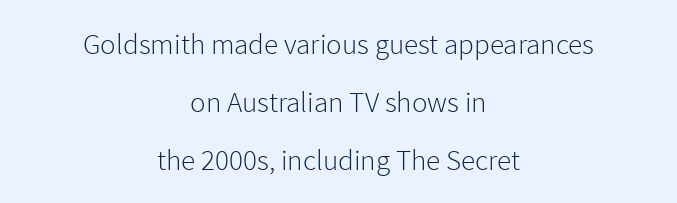
{"serif": "no", "italic": "no", "bold": "no", "weight": "light", "width": "normal", "stroke_contrast": "low", "x_height": "medium", "monospaced": "no", "underline": "no", "align": "center", "line_spacing": "loose", "line_spacing_ratio": 2.0, "letter_spacing": "normal", "letter_spacing_em": 0.0, "glyph_px": 29}
